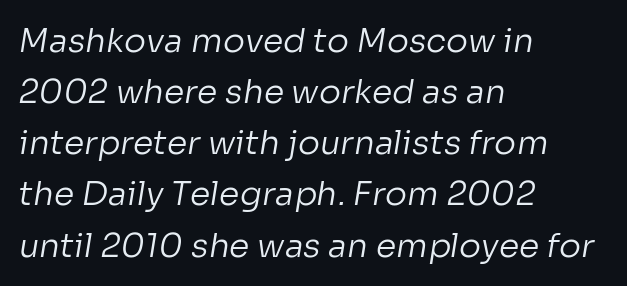
Short note: letters normally spaced. Are there feet on the stems? There aren't — it's a sans. Each letter keeps its own natural width here, so spacing adapts to shape. Is there much room between lines? A standard amount, neither cramped nor airy. The font sits on the lighter half of the weight spectrum, regular included.
